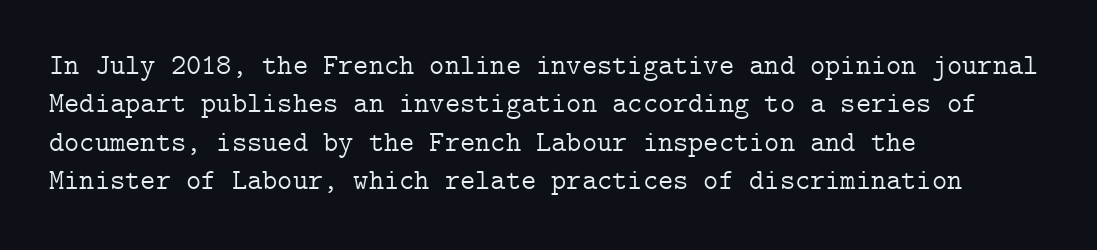
{"serif": "yes", "italic": "no", "bold": "no", "weight": "light", "width": "normal", "stroke_contrast": "low", "x_height": "medium", "underline": "no", "align": "left", "line_spacing": "normal", "line_spacing_ratio": 1.32, "letter_spacing": "normal", "letter_spacing_em": 0.0, "glyph_px": 29}
